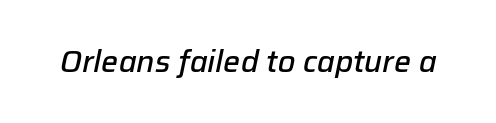
Q: Is the text bold? A: Semi-bold.
Q: Is the text italic (slanted)? A: Yes, it leans right by about 12 degrees.
Q: Is the text underlined? A: No.
Q: Is the spacing between letters normal or unusually wide? A: Normal.
Q: Width (condensed, normal, or wide)? A: Normal.
Q: Stroke contrast? A: Low.
Q: x-height? A: Medium.
Q: Monospaced? A: No.
